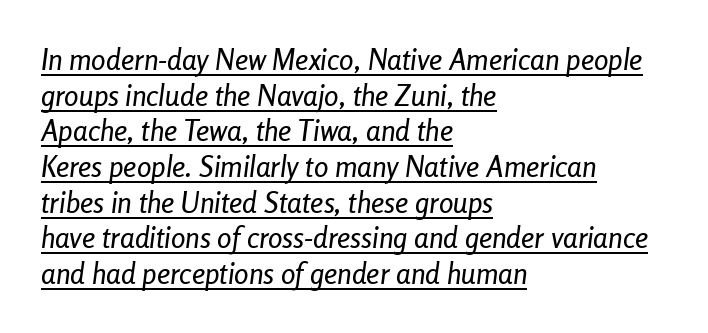
The image shows 29 px condensed type, italic (leaning right); set left-aligned, line spacing 1.23x, normal letter spacing, underlined; low stroke contrast and a medium x-height.
